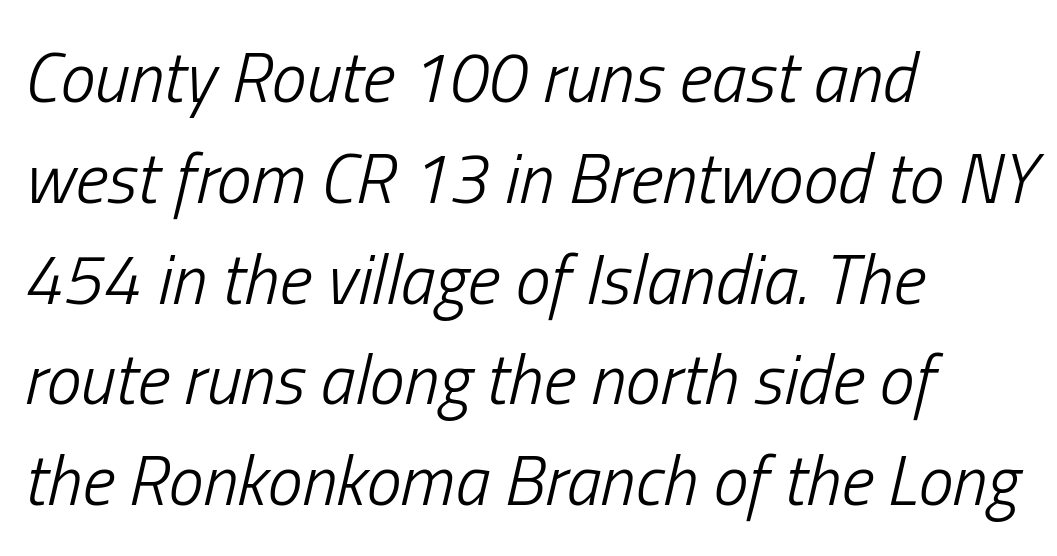
Q: Is the text bold? A: No.
Q: Is the text italic (slanted)? A: Yes, it leans right by about 13 degrees.
Q: Is the text underlined? A: No.
Q: How is the paragraph aligned? A: Left-aligned.
Q: Is the spacing between letters normal or unusually wide? A: Normal.
Q: Is the spacing between lines tight, normal or loose? A: Normal.
Q: Width (condensed, normal, or wide)? A: Condensed.
Q: Stroke contrast? A: Low.
Q: x-height? A: Medium.
Q: Monospaced? A: No.
